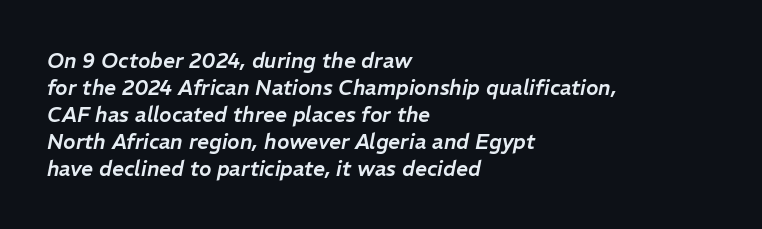
Q: Is the text italic (slanted)? A: Yes, it leans right by about 11 degrees.
Q: Is the text underlined? A: No.
Q: How is the paragraph aligned? A: Left-aligned.
Q: Is the spacing between letters normal or unusually wide? A: Normal.
Q: Is the spacing between lines tight, normal or loose? A: Normal.
